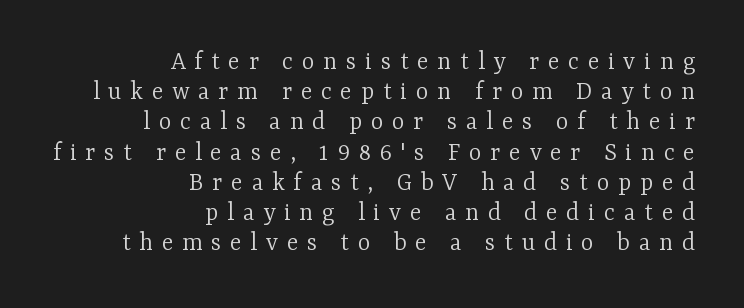
Decoration check: the copy has no underline. The letters look calm and open, with moderate or lighter stems. The ragged edge is on the left, which tells us the setting is flush right. Quick note: interline space is minimal.
